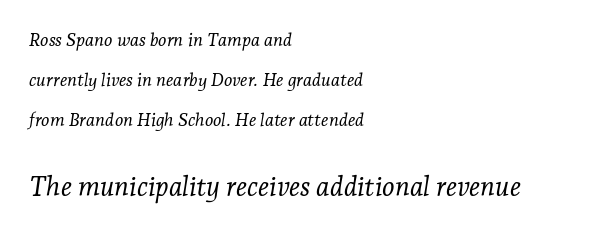
Does the copy run flush right? No — it runs flush left. You get the small type first, then a jump to larger type. Airy leading. The glyphs are unaccompanied by any horizontal stroke below them.
